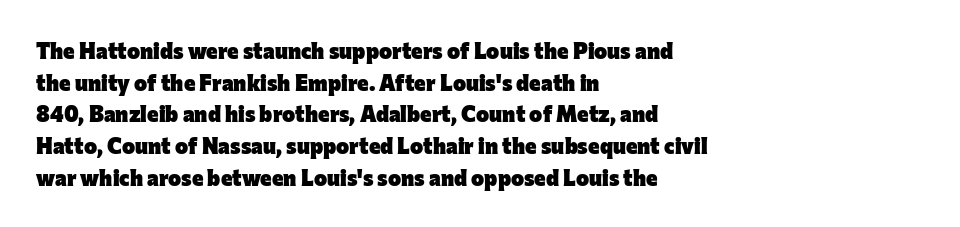
The image shows 22 px bold type, upright; set left-aligned, normal line spacing (1.44x), normal letter spacing, not underlined.
